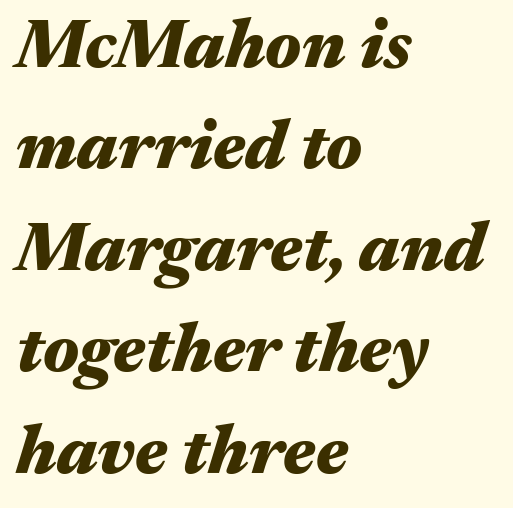
The image shows 69 px heavy, wide type, italic (leaning right); set left-aligned, normal line spacing (1.47x), normal letter spacing, not underlined; medium stroke contrast and a medium x-height.
